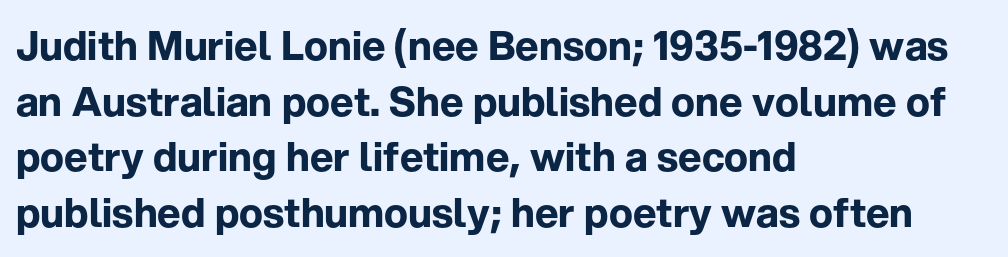
Q: Is the text bold? A: Yes.
Q: Is the text italic (slanted)? A: No, it is upright.
Q: Is the typeface a serif or a sans-serif typeface? A: Sans-serif.
Q: Is the text underlined? A: No.
Q: How is the paragraph aligned? A: Left-aligned.
Q: Is the spacing between letters normal or unusually wide? A: Normal.
Q: Is the spacing between lines tight, normal or loose? A: Normal.
Q: Width (condensed, normal, or wide)? A: Normal.
Q: Stroke contrast? A: Low.
Q: x-height? A: Medium.
Q: Monospaced? A: No.
